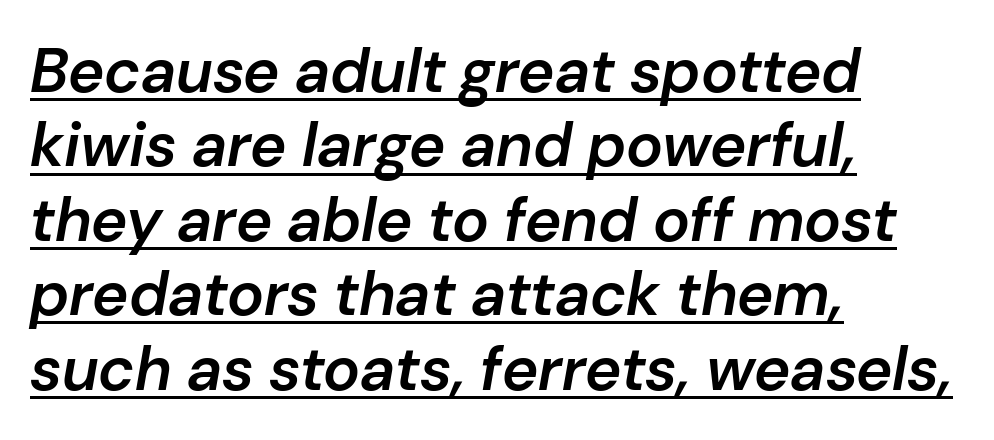
The image shows 62 px semibold type, italic (leaning right); set left-aligned, line spacing 1.2x, normal letter spacing, underlined; low stroke contrast and a medium x-height.
